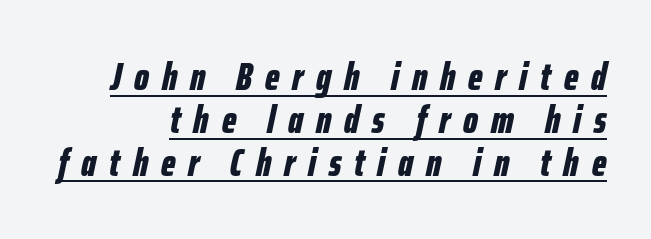
{"italic": "yes", "lean": "right", "slant_degrees": 12, "bold": "yes", "weight": "bold", "width": "condensed", "stroke_contrast": "low", "x_height": "medium", "monospaced": "no", "underline": "yes", "align": "right", "line_spacing": "tight", "line_spacing_ratio": 1.1, "letter_spacing": "wide", "letter_spacing_em": 0.33, "glyph_px": 39}
